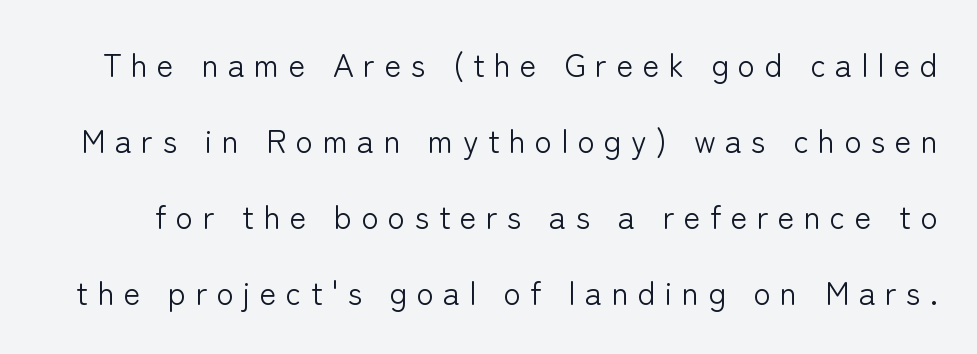
Q: Is the text bold? A: No.
Q: Is the text italic (slanted)? A: No, it is upright.
Q: Is the typeface a serif or a sans-serif typeface? A: Sans-serif.
Q: Is the text underlined? A: No.
Q: Is the spacing between letters normal or unusually wide? A: Unusually wide.
Q: Is the spacing between lines tight, normal or loose? A: Loose.
Q: Width (condensed, normal, or wide)? A: Normal.
Q: Stroke contrast? A: Low.
Q: x-height? A: Medium.
Q: Monospaced? A: No.
